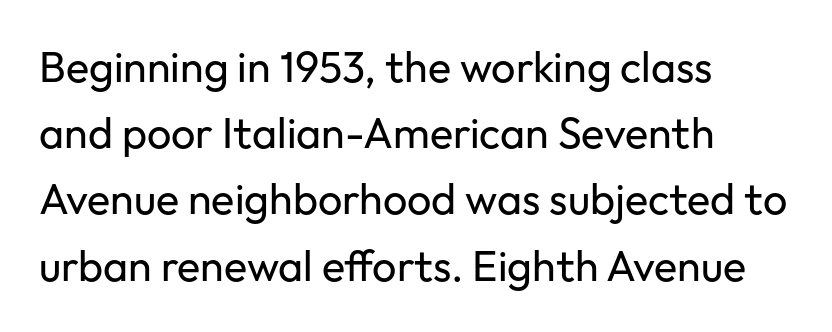
{"serif": "no", "italic": "no", "bold": "no", "weight": "regular", "width": "normal", "stroke_contrast": "low", "x_height": "medium", "monospaced": "no", "underline": "no", "align": "left", "line_spacing": "normal", "line_spacing_ratio": 1.54, "letter_spacing": "normal", "letter_spacing_em": 0.0, "glyph_px": 43}
